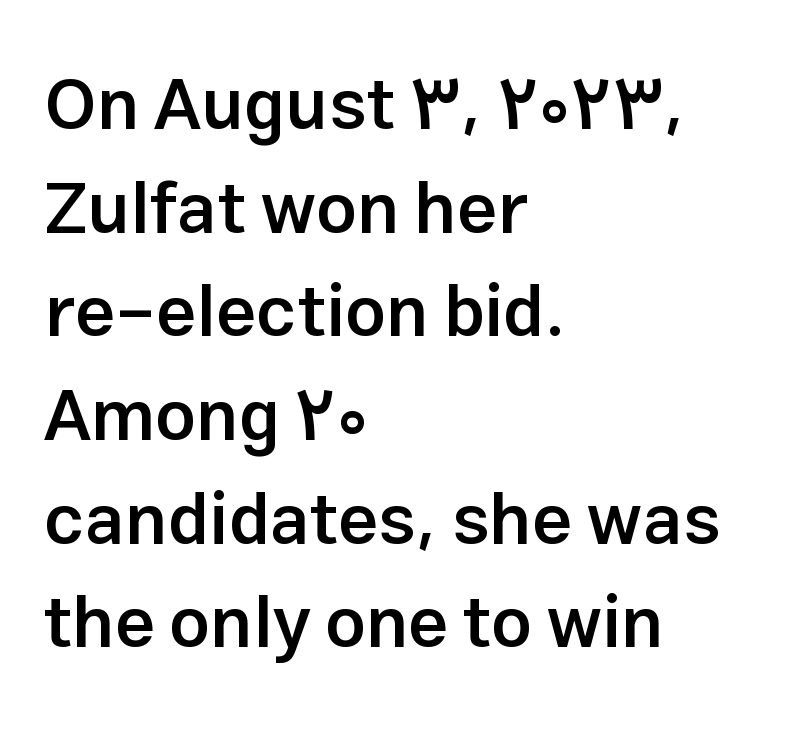
A roman cut, with each character standing at attention. A classic flush-left, rag-right setting is used for this passage. Typographic density is moderately raised because the face is semibold. The type is set solid horizontally, with unmodified tracking.
